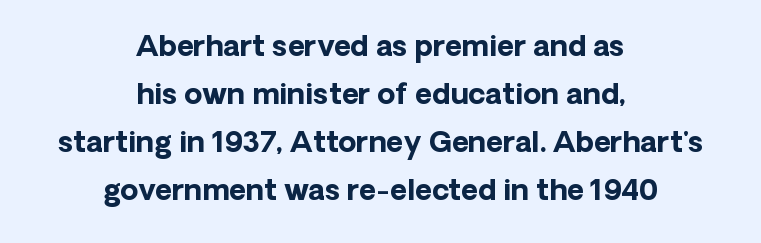
{"serif": "no", "italic": "no", "bold": "yes", "weight": "bold", "width": "normal", "stroke_contrast": "low", "x_height": "medium", "monospaced": "no", "underline": "no", "align": "center", "line_spacing": "normal", "line_spacing_ratio": 1.66, "letter_spacing": "normal", "letter_spacing_em": 0.0, "glyph_px": 29}
